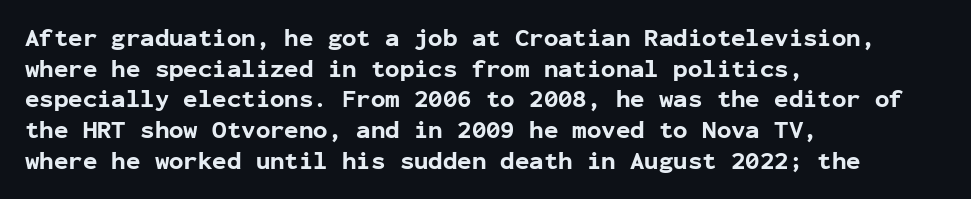
Summary of weight: heavy, a full bold. Tracking value appears to be zero — textbook default spacing. No italicization has been applied; the sample stays upright. The words here are not underlined. A normal amount of white space separates one row of letters from the next.
